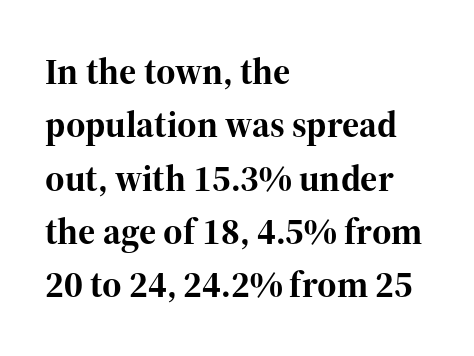
Q: Is the text bold? A: Yes.
Q: Is the text italic (slanted)? A: No, it is upright.
Q: Is the typeface a serif or a sans-serif typeface? A: Serif.
Q: Is the text underlined? A: No.
Q: How is the paragraph aligned? A: Left-aligned.
Q: Is the spacing between letters normal or unusually wide? A: Normal.
Q: Is the spacing between lines tight, normal or loose? A: Normal.
Q: Width (condensed, normal, or wide)? A: Normal.
Q: Stroke contrast? A: High.
Q: x-height? A: Medium.
Q: Monospaced? A: No.
